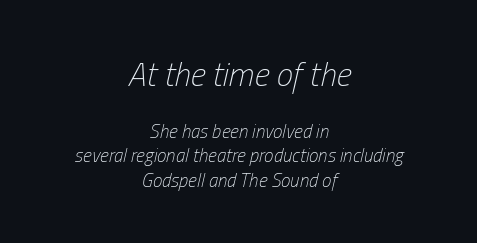
The image shows 33 px light, condensed type, italic (leaning right); set centered, normal line spacing (1.27x), normal letter spacing, not underlined; the first (top) block is 1.74x larger; low stroke contrast and a medium x-height.
